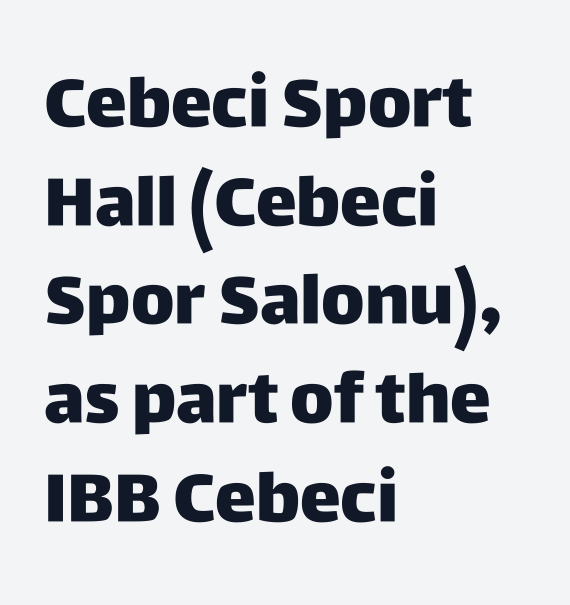
{"serif": "no", "italic": "no", "bold": "yes", "weight": "heavy", "width": "normal", "stroke_contrast": "low", "x_height": "large", "monospaced": "no", "underline": "no", "align": "left", "line_spacing": "normal", "line_spacing_ratio": 1.43, "letter_spacing": "normal", "letter_spacing_em": 0.0, "glyph_px": 69}
